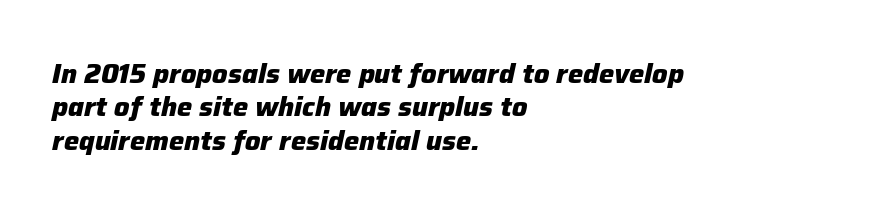
The image shows 27 px bold type, italic (leaning right); set left-aligned, line spacing 1.24x, normal letter spacing, not underlined.
